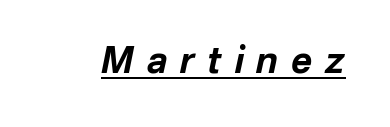
Varying glyph widths throughout — classic text-font behaviour. Strokes here are thick enough to call this a true bold. Every character sits at an angle, as italics do. Has an underline been added? It has. How are the letters spaced? Widely, with obvious added tracking.
